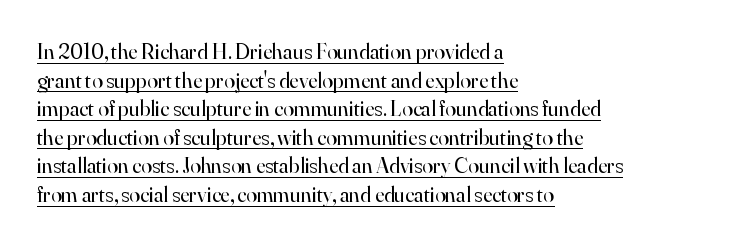
Students, observe the line beneath the letters — that is underlining. Line starts are locked; line ends wander. The vertical gap from one line to the next is medium. The lettering holds an erect, upright posture throughout. The passage shown has conventional tracking throughout. The letters look calm and open, with moderate or lighter stems.
